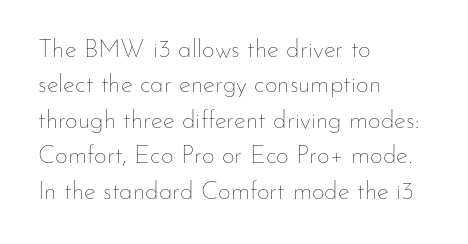
Q: Is the text bold? A: No.
Q: Is the text italic (slanted)? A: No, it is upright.
Q: Is the text underlined? A: No.
Q: How is the paragraph aligned? A: Left-aligned.
Q: Is the spacing between letters normal or unusually wide? A: Normal.
Q: Is the spacing between lines tight, normal or loose? A: Normal.
